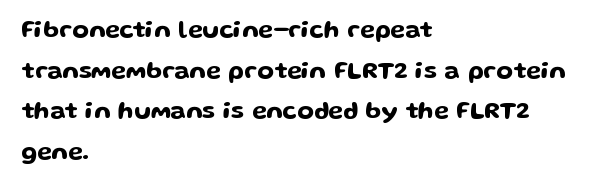
The image shows 24 px text type, upright; set left-aligned, normal line spacing (1.69x), normal letter spacing, not underlined.
